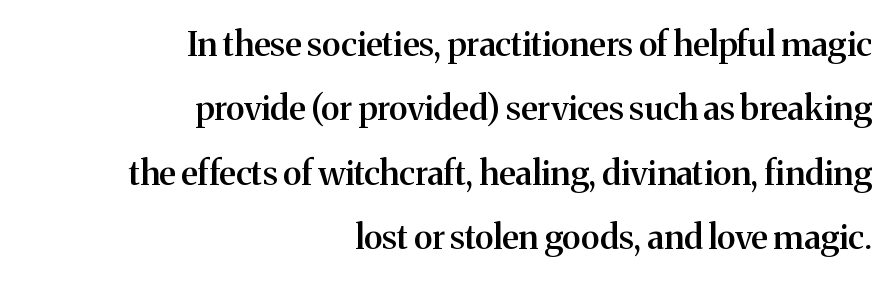
The image shows 34 px semibold serif type, upright; set right-aligned, line spacing 1.89x, normal letter spacing, not underlined; medium stroke contrast and a medium x-height.
